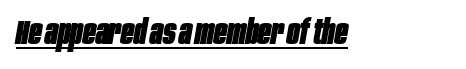
Q: Is the text bold? A: Yes.
Q: Is the text italic (slanted)? A: Yes, it leans right by about 10 degrees.
Q: Is the text underlined? A: Yes.
Q: Is the spacing between letters normal or unusually wide? A: Normal.
Q: Width (condensed, normal, or wide)? A: Condensed.
Q: Stroke contrast? A: Low.
Q: x-height? A: Large.
Q: Monospaced? A: No.
